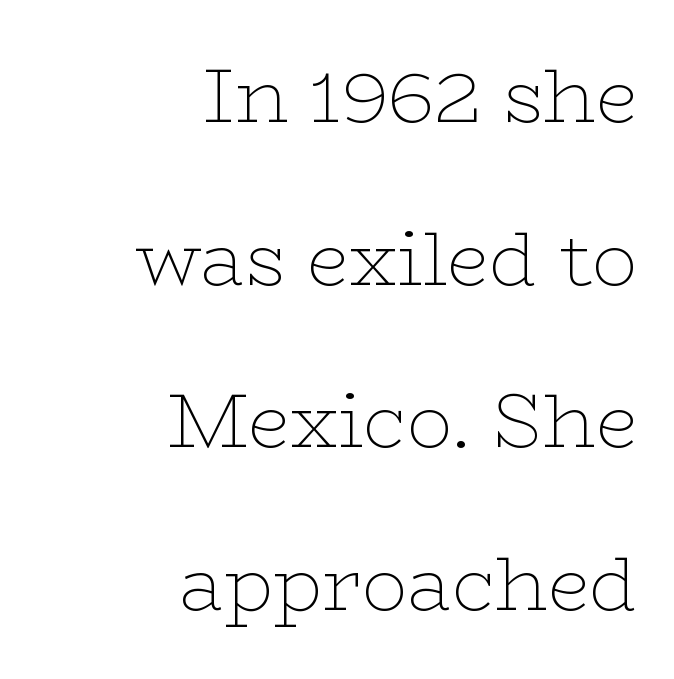
{"serif": "yes", "italic": "no", "bold": "no", "weight": "thin", "width": "wide", "stroke_contrast": "low", "x_height": "medium", "monospaced": "no", "underline": "no", "align": "right", "line_spacing": "loose", "line_spacing_ratio": 2.14, "letter_spacing": "normal", "letter_spacing_em": 0.0, "glyph_px": 76}
